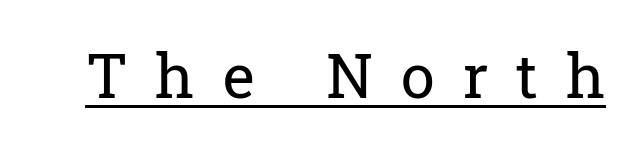
{"serif": "yes", "italic": "no", "bold": "no", "weight": "regular", "width": "normal", "stroke_contrast": "low", "x_height": "medium", "monospaced": "no", "underline": "yes", "letter_spacing": "wide", "letter_spacing_em": 0.46, "glyph_px": 61}
